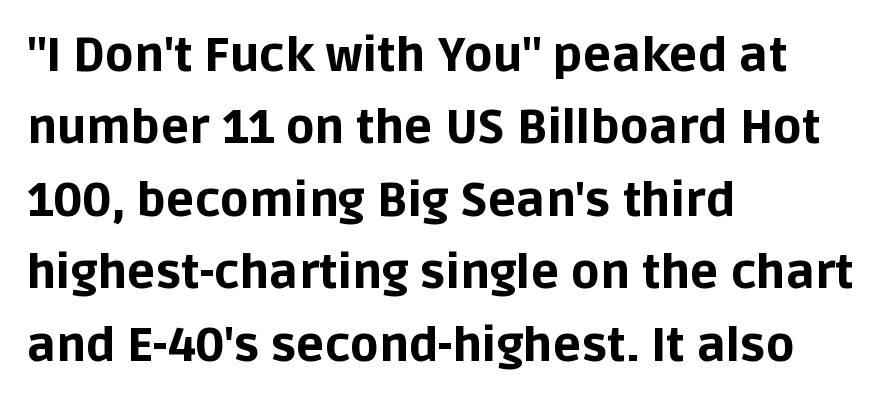
{"serif": "no", "italic": "no", "bold": "yes", "weight": "bold", "width": "normal", "stroke_contrast": "low", "x_height": "large", "monospaced": "no", "underline": "no", "align": "left", "line_spacing": "normal", "line_spacing_ratio": 1.54, "letter_spacing": "normal", "letter_spacing_em": 0.0, "glyph_px": 47}
